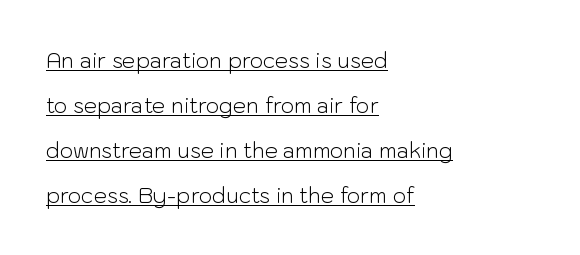
The image shows 21 px text type, upright; set left-aligned, loose line spacing (2.14x), normal letter spacing, underlined.
